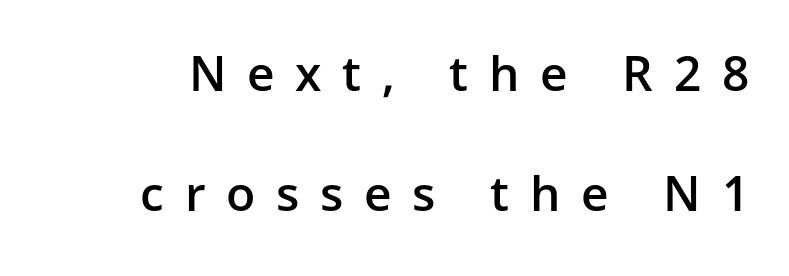
Successive baselines arrive slowly, with a big drop between each. Vertical strokes here are truly vertical. The line texture is sparse and dotted thanks to wide tracking. The area under the type is left untouched.
